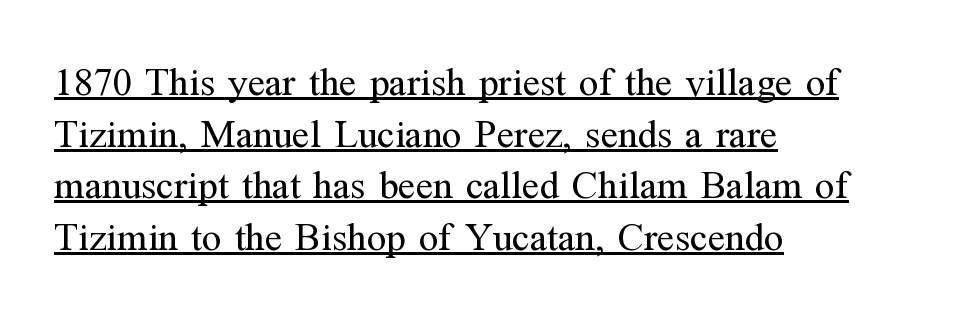
The cut favours lightness, reaching ordinary text weight at its darkest. Glance below the letters and you will spot a drawn line. Spacing verdict: proportional, widths tailored to each character. Layout note: lines flush left.
